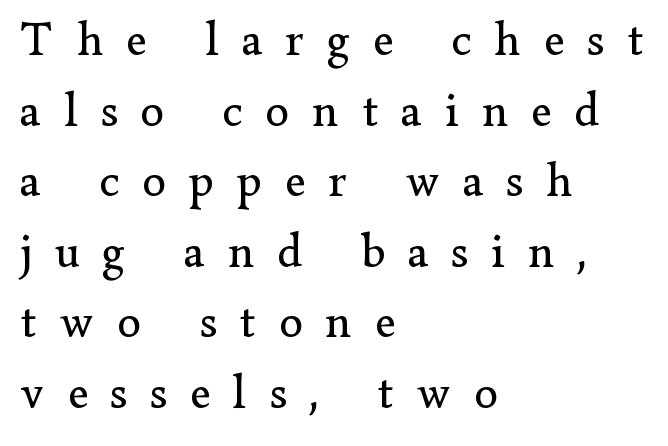
A typesetter would call this proportional, since set widths differ per character. These lines were composed using upright roman letters. The passage is arranged the way most books set body copy — flush left. What's the leading like? Ordinary, nothing unusual. Descender tails drop into unmarked territory. Weight class: somewhere from thin through regular.
